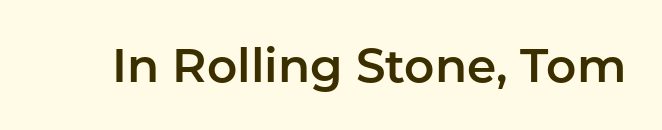
Q: Is the text italic (slanted)? A: No, it is upright.
Q: Is the typeface a serif or a sans-serif typeface? A: Sans-serif.
Q: Is the text underlined? A: No.
Q: Is the spacing between letters normal or unusually wide? A: Normal.
Q: Width (condensed, normal, or wide)? A: Normal.
Q: Stroke contrast? A: Low.
Q: x-height? A: Medium.
Q: Monospaced? A: No.
